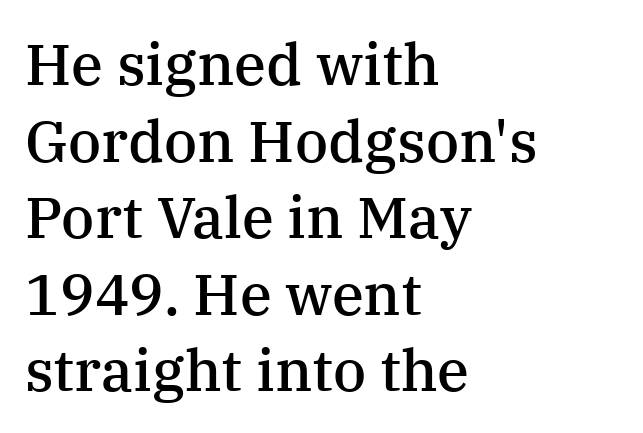
Q: Is the text bold? A: Semi-bold.
Q: Is the text italic (slanted)? A: No, it is upright.
Q: Is the typeface a serif or a sans-serif typeface? A: Serif.
Q: Is the text underlined? A: No.
Q: How is the paragraph aligned? A: Left-aligned.
Q: Is the spacing between letters normal or unusually wide? A: Normal.
Q: Is the spacing between lines tight, normal or loose? A: Normal.
Q: Width (condensed, normal, or wide)? A: Normal.
Q: Stroke contrast? A: Medium.
Q: x-height? A: Medium.
Q: Monospaced? A: No.
